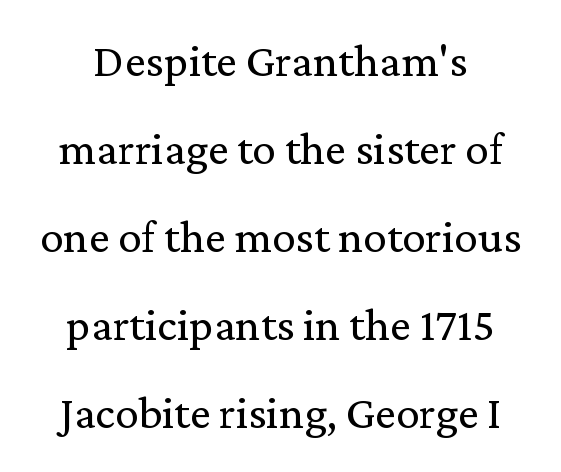
This is serif lettering, the kind often seen in printed books. Glance below the letters and you will spot only blank space. Do the characters align in a grid? No, the font is proportional. Style check: upright. Letter spacing: default.
